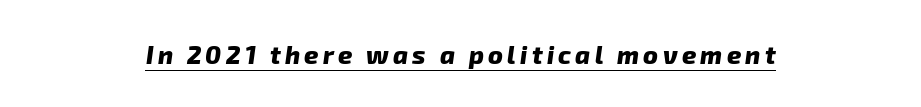
Q: Is the text bold? A: Yes.
Q: Is the text underlined? A: Yes.
Q: How is the paragraph aligned? A: Centered.
